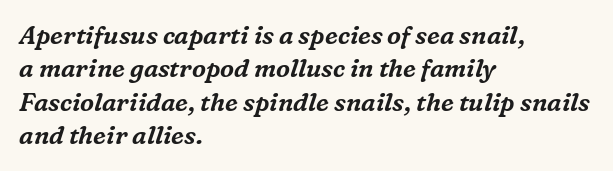
The passage shown is not underscored anywhere. The face used here is rendered with its standard letterfit. A typesetter would call this leading conventional body-copy spacing. In CSS terms this would be text-align: left. This is oblique type, the kind used for emphasis or titles.
